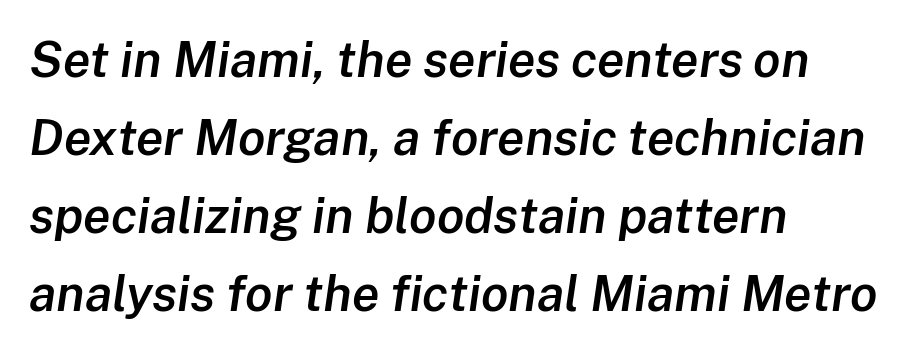
{"italic": "yes", "lean": "right", "slant_degrees": 8, "bold": "semi", "weight": "semibold", "width": "normal", "stroke_contrast": "low", "x_height": "medium", "monospaced": "no", "underline": "no", "align": "left", "line_spacing": "normal", "line_spacing_ratio": 1.56, "letter_spacing": "normal", "letter_spacing_em": 0.0, "glyph_px": 50}
